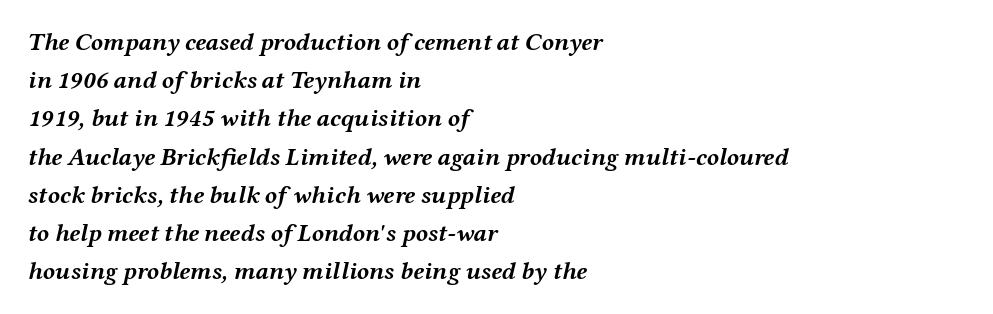
{"italic": "yes", "lean": "right", "slant_degrees": 12, "bold": "yes", "underline": "no", "align": "left", "line_spacing": "normal", "line_spacing_ratio": 1.53, "letter_spacing": "normal", "letter_spacing_em": 0.0, "glyph_px": 25}
